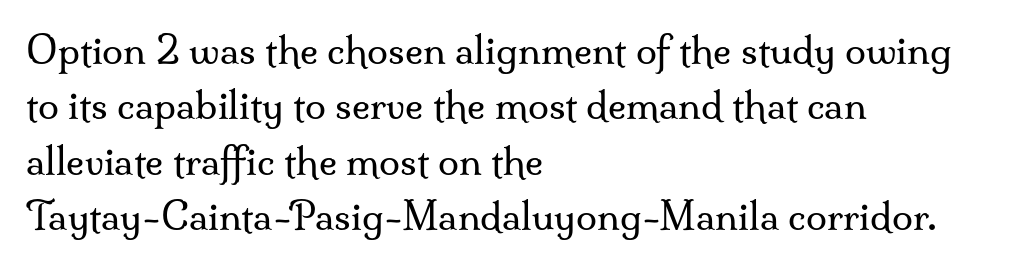
Q: Is the text bold? A: No.
Q: Is the text italic (slanted)? A: No, it is upright.
Q: Is the typeface a serif or a sans-serif typeface? A: Serif.
Q: Is the text underlined? A: No.
Q: How is the paragraph aligned? A: Left-aligned.
Q: Is the spacing between letters normal or unusually wide? A: Normal.
Q: Is the spacing between lines tight, normal or loose? A: Normal.
Q: Width (condensed, normal, or wide)? A: Normal.
Q: Stroke contrast? A: Medium.
Q: x-height? A: Small.
Q: Monospaced? A: No.
